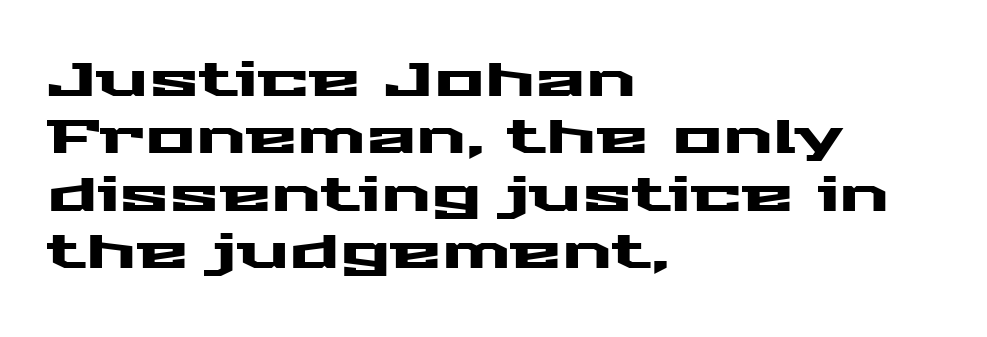
Q: Is the text italic (slanted)? A: No, it is upright.
Q: Is the typeface a serif or a sans-serif typeface? A: Sans-serif.
Q: Is the text underlined? A: No.
Q: How is the paragraph aligned? A: Left-aligned.
Q: Is the spacing between letters normal or unusually wide? A: Normal.
Q: Width (condensed, normal, or wide)? A: Wide.
Q: Stroke contrast? A: Medium.
Q: x-height? A: Medium.
Q: Monospaced? A: No.
